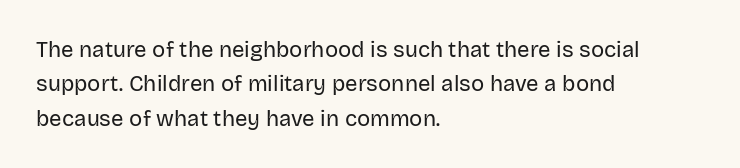
The image shows 22 px text type, upright; set left-aligned, normal line spacing (1.56x), normal letter spacing, not underlined.
